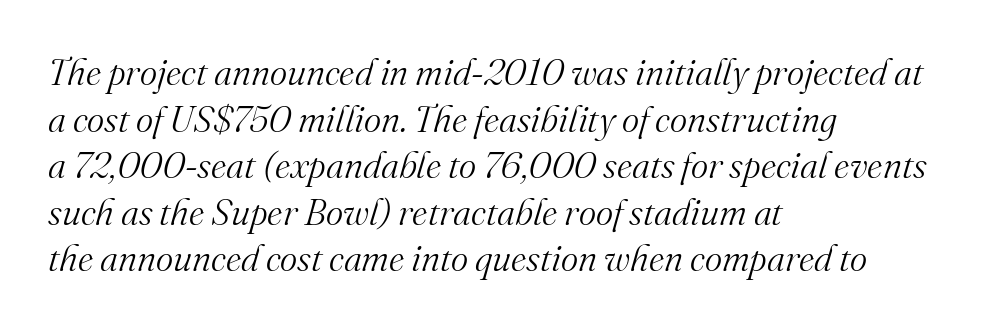
Left-aligned paragraph, ragged on the right. Character widths vary here, with narrow letters taking less room than wide ones. Serif or sans? Serif — the stroke terminals have little feet. Decoration check: the copy has no underline. Nothing unusual about the tracking: characters are spaced as the font intends.
